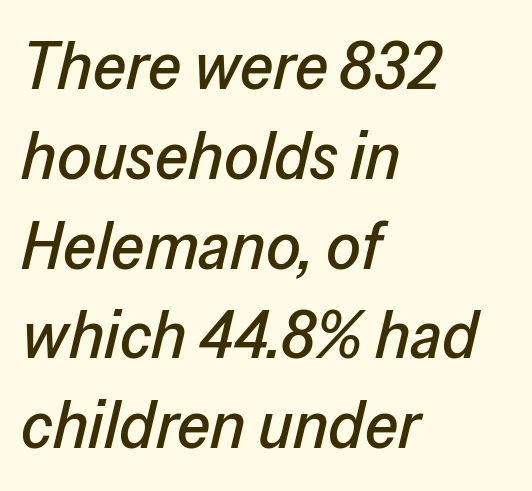
{"italic": "yes", "lean": "right", "slant_degrees": 13, "width": "normal", "stroke_contrast": "low", "x_height": "medium", "monospaced": "no", "underline": "no", "align": "left", "line_spacing": "normal", "line_spacing_ratio": 1.32, "letter_spacing": "normal", "letter_spacing_em": 0.0, "glyph_px": 68}
